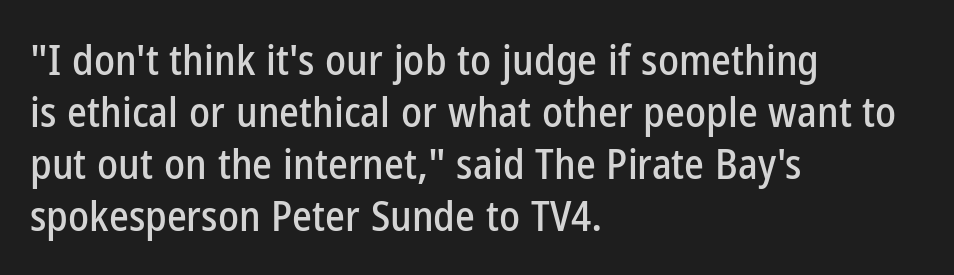
Compared with a centered layout, this one pins lines to the left instead. You could call the tracking neutral — neither tight nor loose. Posture: upright roman. Letters rest on an invisible, unmarked baseline. You could not count columns in this text — the font is proportionally spaced.
